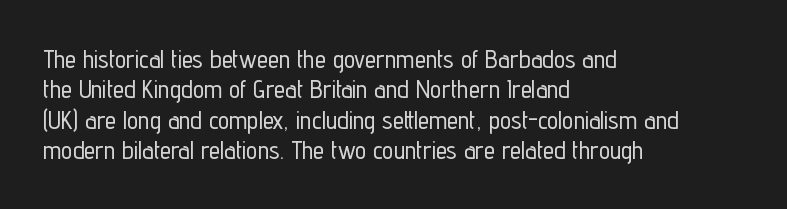
The image shows 25 px text type, upright; set left-aligned, line spacing 1.22x, normal letter spacing, not underlined.
